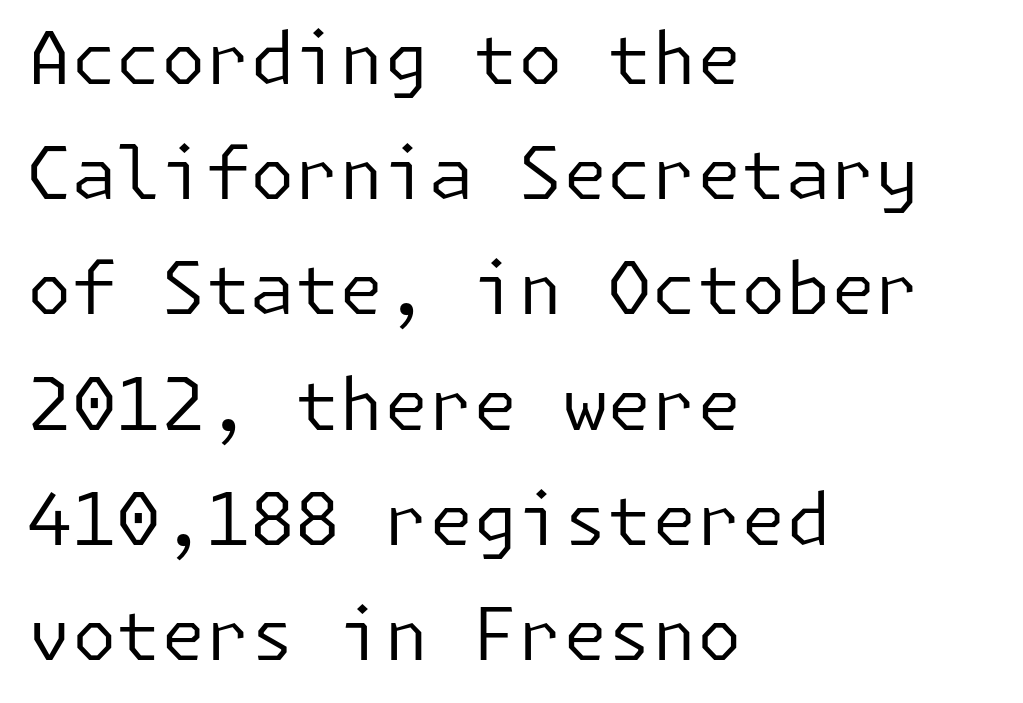
Style check: upright. Each new line begins a customary step beneath the previous one. A typesetter would label this face a sans. Each row of text sits above clean, open space.
